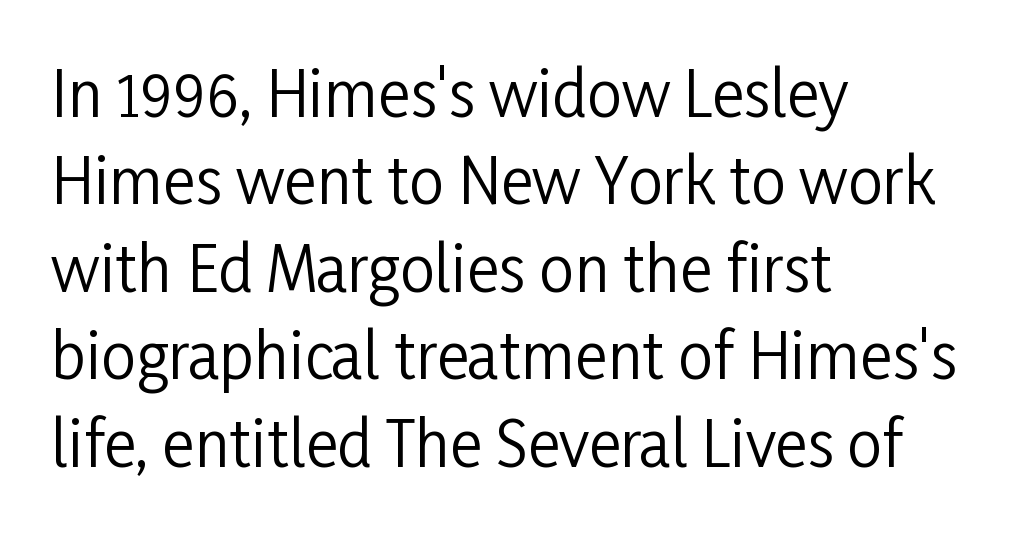
The image shows 62 px regular-weight, condensed sans-serif type, upright; set left-aligned, normal line spacing (1.41x), normal letter spacing, not underlined; low stroke contrast and a medium x-height.
